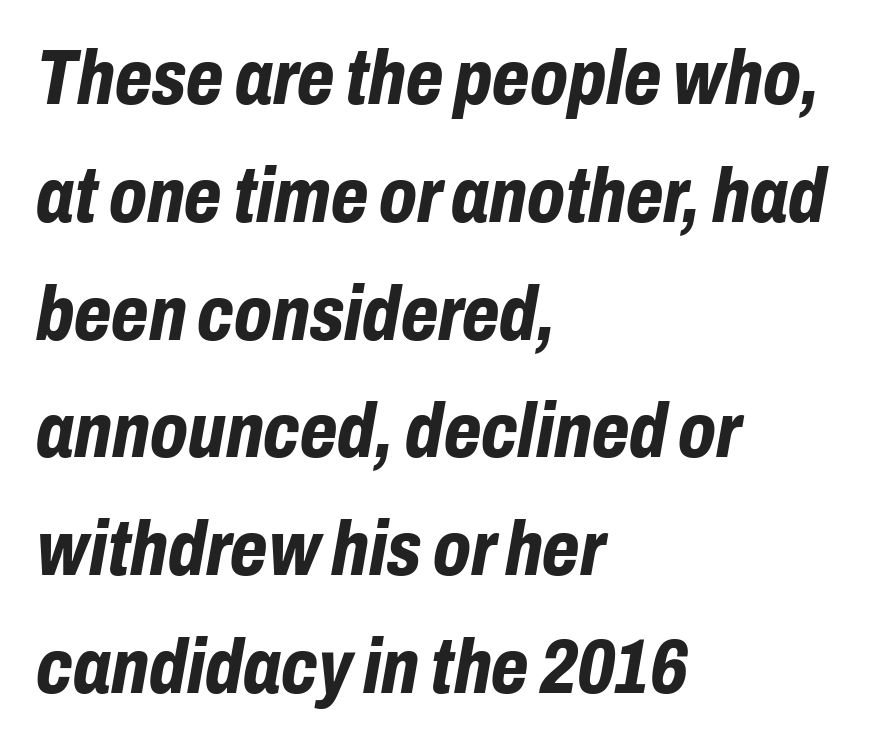
Think of a printed novel: that variable character pitch is what you see here. Line spacing here is normal. Any mark beneath the type? The region is blank. Compared with ordinary roman type, these characters are visibly tilted.
